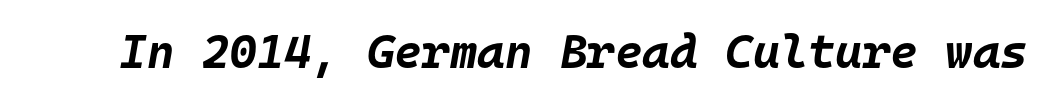
The face used here has the dense, thick strokes of a bold. Rule under the text: the space is simply empty. Honestly, the letter spacing is just normal — you wouldn't notice it. Slanted lettering throughout. A typesetter would call this monospace, since all characters share one set width.
